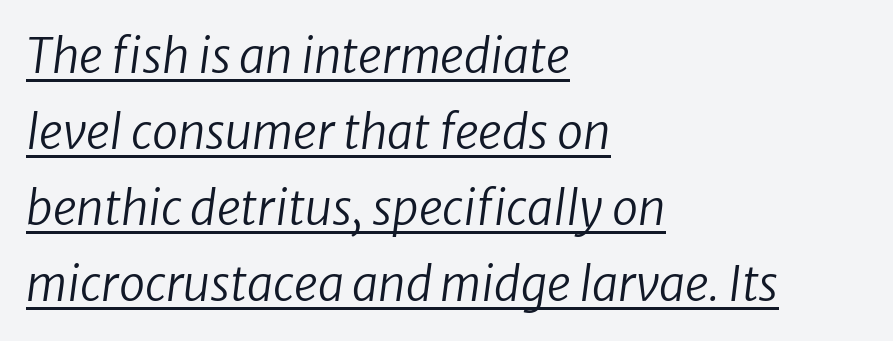
Q: Is the text bold? A: No.
Q: Is the text italic (slanted)? A: Yes, it leans right by about 8 degrees.
Q: Is the text underlined? A: Yes.
Q: How is the paragraph aligned? A: Left-aligned.
Q: Is the spacing between letters normal or unusually wide? A: Normal.
Q: Is the spacing between lines tight, normal or loose? A: Normal.
Q: Width (condensed, normal, or wide)? A: Normal.
Q: Stroke contrast? A: Low.
Q: x-height? A: Medium.
Q: Monospaced? A: No.
